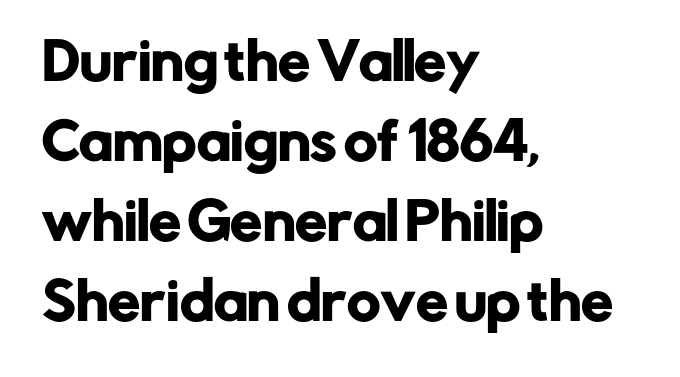
Visually the block forms a straight wall on the left and a jagged coastline on the right. In terms of letterform style, serifs are entirely absent. The line-height multiplier appears to be the usual default. The type sits square on the baseline with zero lean. Between one letter and the next there's only the usual sliver of space. Lines of text with bare space underneath.
